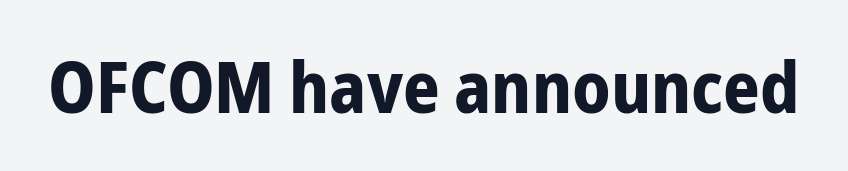
Q: Is the text bold? A: Yes.
Q: Is the text italic (slanted)? A: No, it is upright.
Q: Is the typeface a serif or a sans-serif typeface? A: Sans-serif.
Q: Is the text underlined? A: No.
Q: Is the spacing between letters normal or unusually wide? A: Normal.
Q: Width (condensed, normal, or wide)? A: Condensed.
Q: Stroke contrast? A: Low.
Q: x-height? A: Medium.
Q: Monospaced? A: No.
